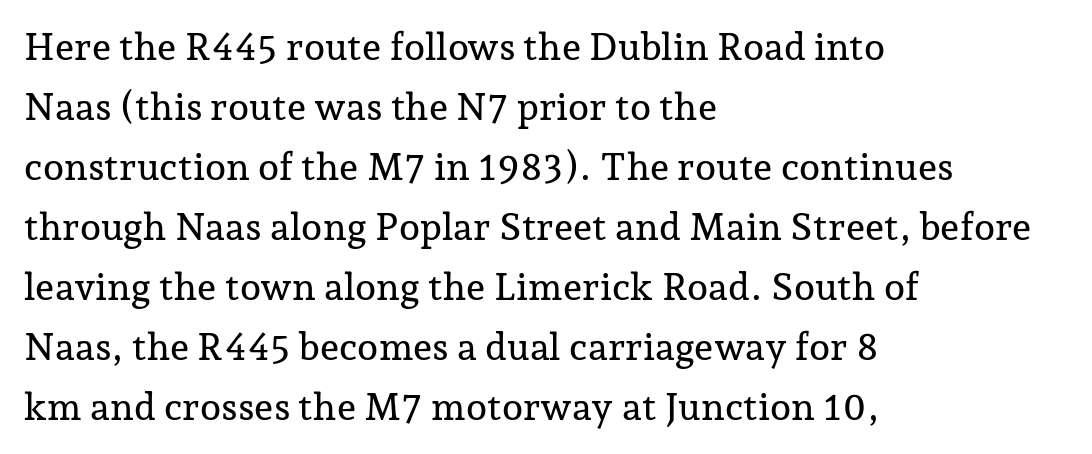
{"serif": "yes", "italic": "no", "width": "normal", "stroke_contrast": "low", "x_height": "medium", "monospaced": "no", "underline": "no", "align": "left", "line_spacing": "normal", "line_spacing_ratio": 1.58, "letter_spacing": "normal", "letter_spacing_em": 0.0, "glyph_px": 38}
